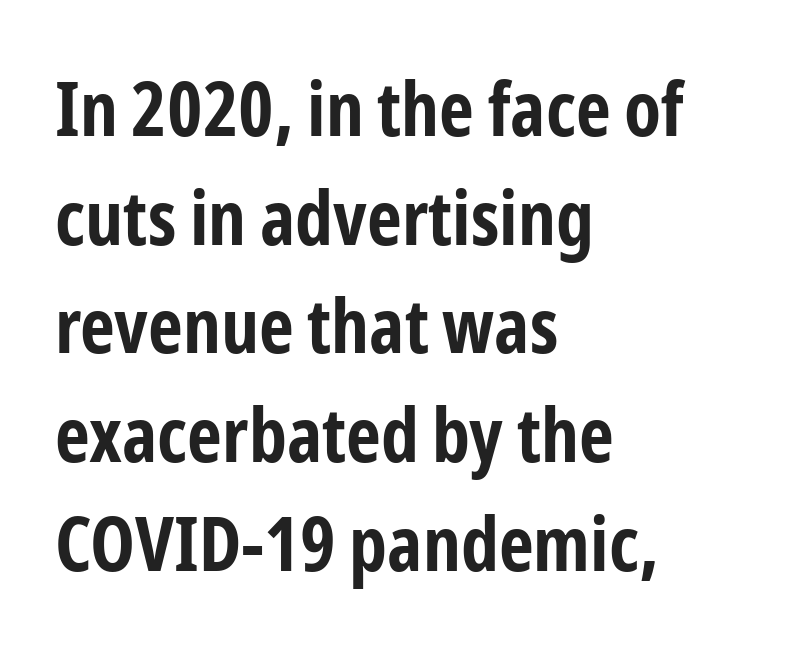
The image shows 76 px bold, condensed sans-serif type, upright; set left-aligned, normal line spacing (1.43x), normal letter spacing, not underlined; low stroke contrast and a medium x-height.
